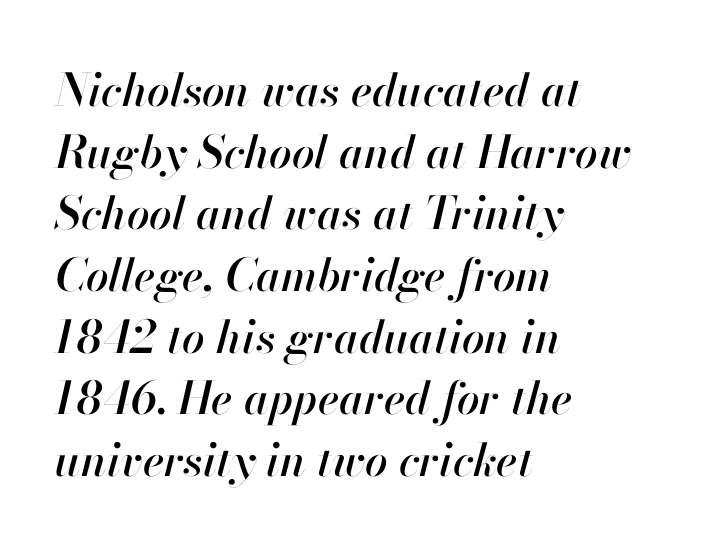
The image shows 45 px text type, italic (leaning right); set left-aligned, normal line spacing (1.37x), normal letter spacing, not underlined; high stroke contrast and a small x-height.
